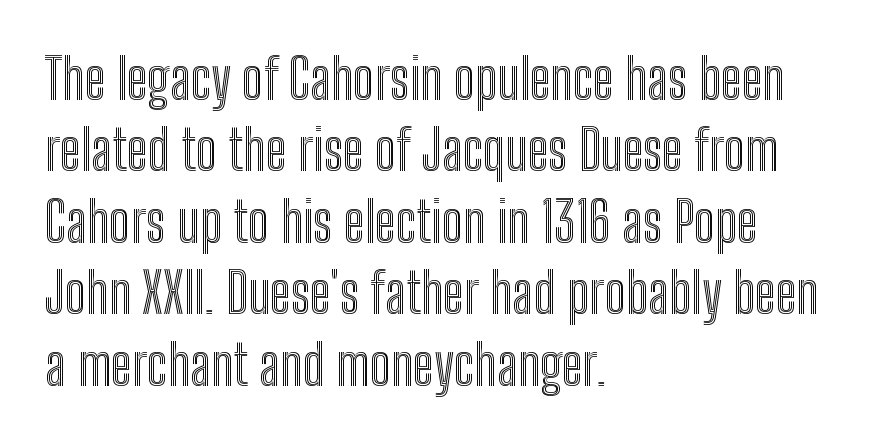
Character widths vary here, with narrow letters taking less room than wide ones. Quick note: underline off. Style check: upright. In terms of letterspacing, this is plain default setting. These lines are set flush left with a ragged right edge.
